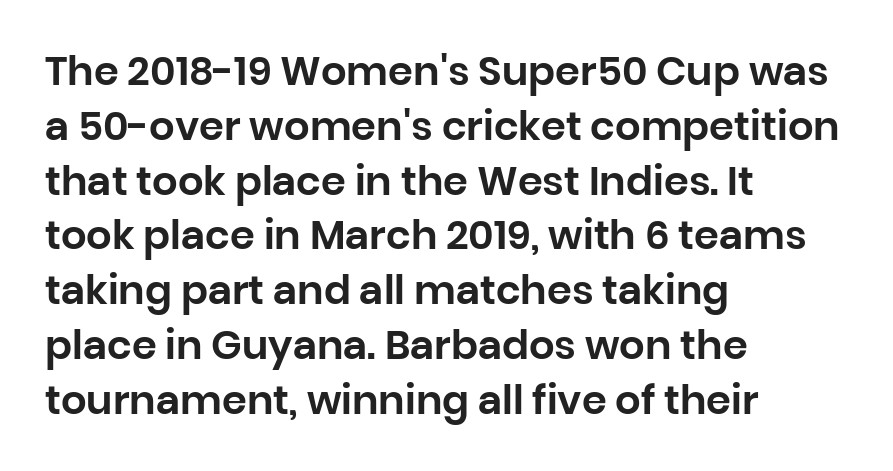
Q: Is the text italic (slanted)? A: No, it is upright.
Q: Is the typeface a serif or a sans-serif typeface? A: Sans-serif.
Q: Is the text underlined? A: No.
Q: How is the paragraph aligned? A: Left-aligned.
Q: Is the spacing between letters normal or unusually wide? A: Normal.
Q: Is the spacing between lines tight, normal or loose? A: Normal.
Q: Width (condensed, normal, or wide)? A: Normal.
Q: Stroke contrast? A: Low.
Q: x-height? A: Large.
Q: Monospaced? A: No.
